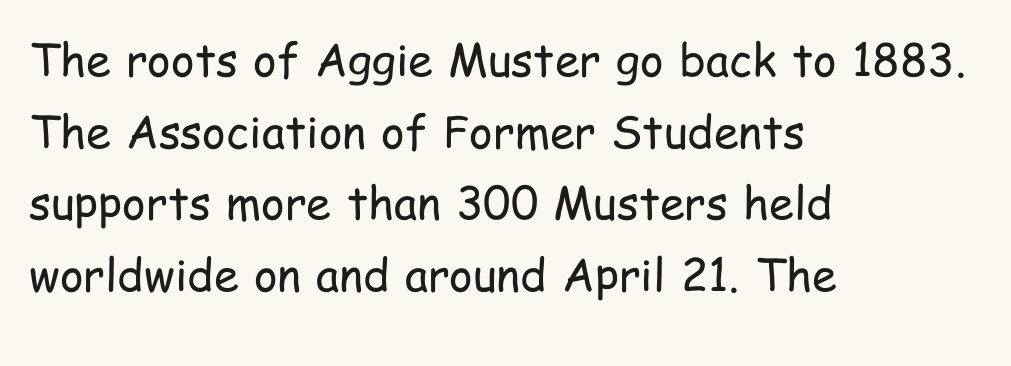
Q: Is the text bold? A: No.
Q: Is the text italic (slanted)? A: No, it is upright.
Q: Is the typeface a serif or a sans-serif typeface? A: Sans-serif.
Q: Is the text underlined? A: No.
Q: How is the paragraph aligned? A: Left-aligned.
Q: Is the spacing between letters normal or unusually wide? A: Normal.
Q: Is the spacing between lines tight, normal or loose? A: Normal.
Q: Width (condensed, normal, or wide)? A: Condensed.
Q: Stroke contrast? A: Low.
Q: x-height? A: Medium.
Q: Monospaced? A: No.
